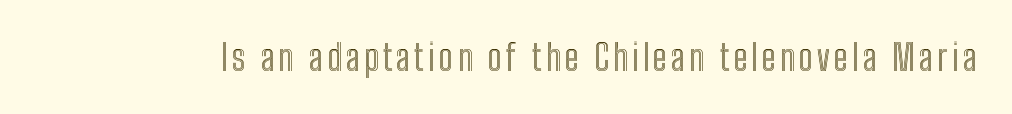
Q: Is the text italic (slanted)? A: No, it is upright.
Q: Is the text underlined? A: No.
Q: Width (condensed, normal, or wide)? A: Condensed.
Q: x-height? A: Medium.
Q: Monospaced? A: No.
